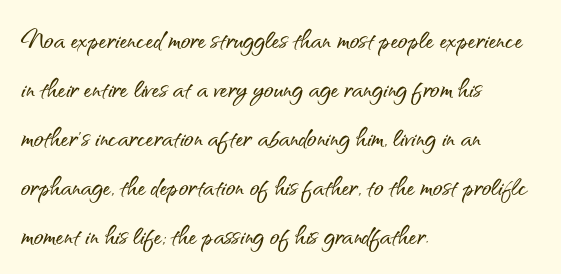
{"serif": "no", "width": "normal", "stroke_contrast": "medium", "x_height": "small", "monospaced": "no", "underline": "no", "align": "left", "line_spacing": "normal", "line_spacing_ratio": 1.53, "letter_spacing": "normal", "letter_spacing_em": 0.0, "glyph_px": 32}
